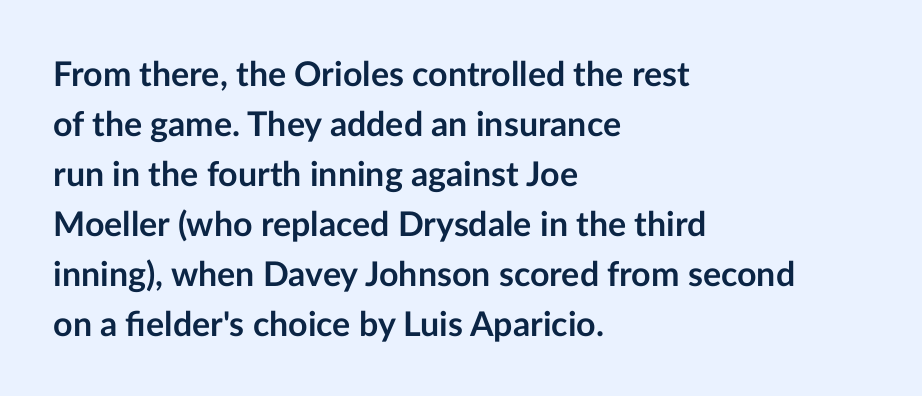
Q: Is the text bold? A: Yes.
Q: Is the text italic (slanted)? A: No, it is upright.
Q: Is the typeface a serif or a sans-serif typeface? A: Sans-serif.
Q: Is the text underlined? A: No.
Q: How is the paragraph aligned? A: Left-aligned.
Q: Is the spacing between letters normal or unusually wide? A: Normal.
Q: Is the spacing between lines tight, normal or loose? A: Normal.
Q: Width (condensed, normal, or wide)? A: Normal.
Q: Stroke contrast? A: Low.
Q: x-height? A: Medium.
Q: Monospaced? A: No.
